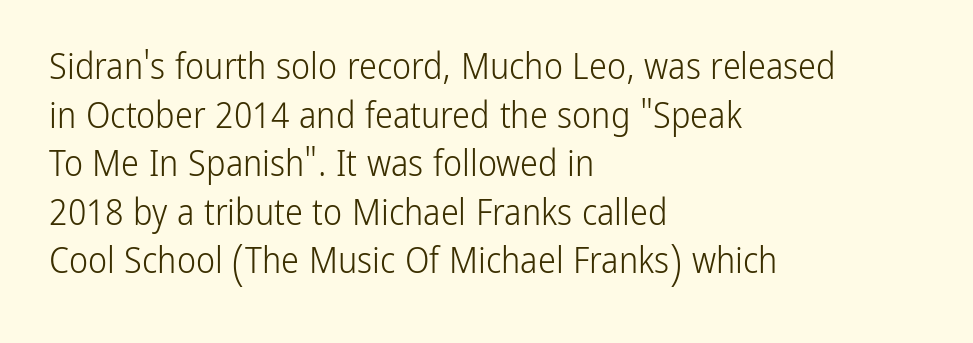
The rendering uses a moderate line-height, typical for paragraphs. You could not count columns in this text — the font is proportionally spaced. Is the stroke heavy? The answer is a plain regular-or-lighter. Layout note: lines flush left. Characters follow at the spacing the type designer built in. The space directly below the letters is spotless.
